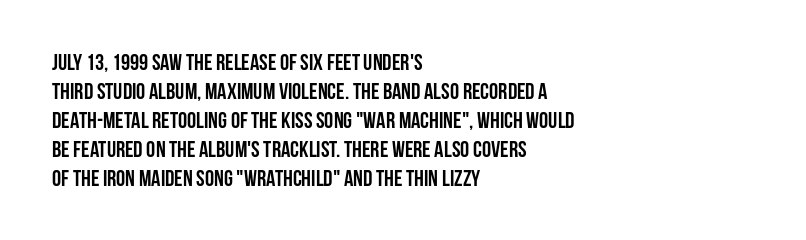
The typography opts for an upright posture over an oblique one. What weight is shown? A full bold with thick strokes. How would I describe the line gaps? Plain and ordinary. Each line starts at the same left margin while the right side varies.
